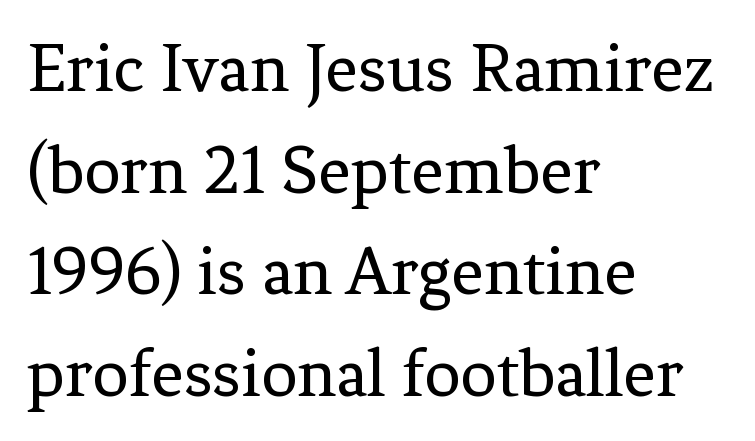
Each letter keeps its own natural width here, so spacing adapts to shape. Compared with typical paragraphs, the rows here are spaced about the same. Serifs: yes, visible at the terminals of the letterforms. These glyphs show unthickened strokes, regular width or finer. If you drew a line through each stem, it would be perfectly vertical.
